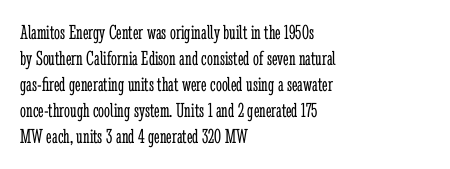
The image shows 21 px text type, upright; set left-aligned, line spacing 1.24x, normal letter spacing, not underlined.
